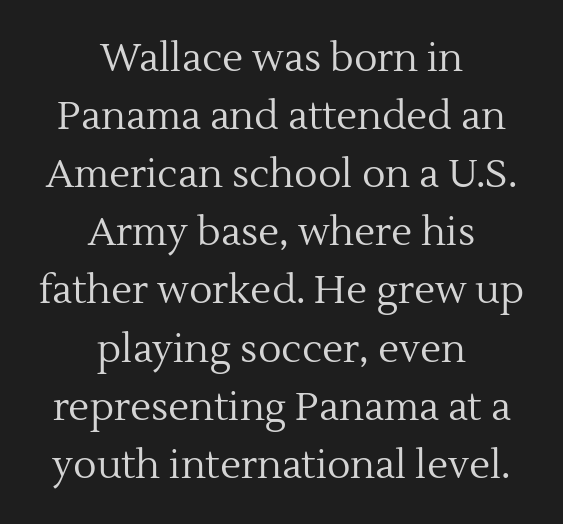
{"serif": "yes", "italic": "no", "bold": "no", "weight": "regular", "width": "normal", "x_height": "medium", "monospaced": "no", "underline": "no", "align": "center", "line_spacing": "normal", "line_spacing_ratio": 1.49, "letter_spacing": "normal", "letter_spacing_em": 0.0, "glyph_px": 39}
